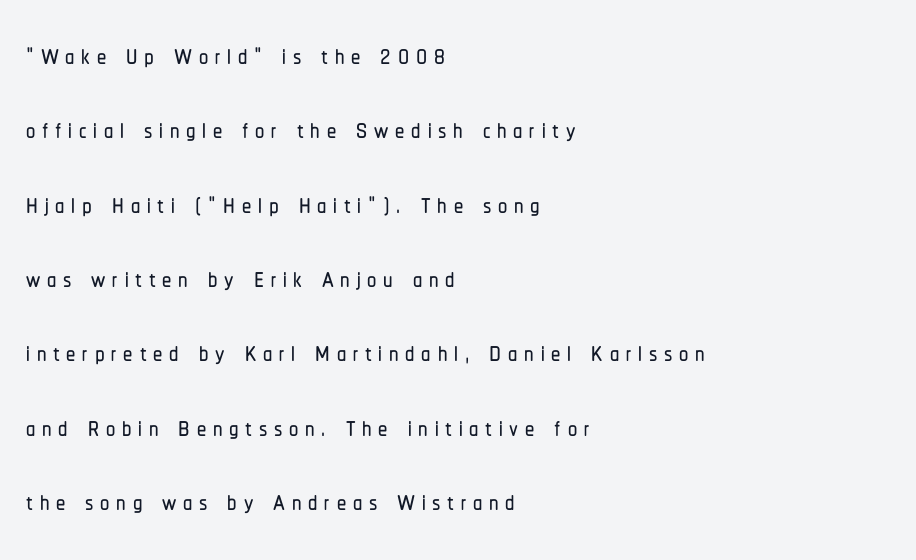
{"serif": "no", "italic": "no", "width": "condensed", "stroke_contrast": "low", "x_height": "medium", "monospaced": "no", "underline": "no", "align": "left", "line_spacing": "loose", "line_spacing_ratio": 2.01, "glyph_px": 37}
